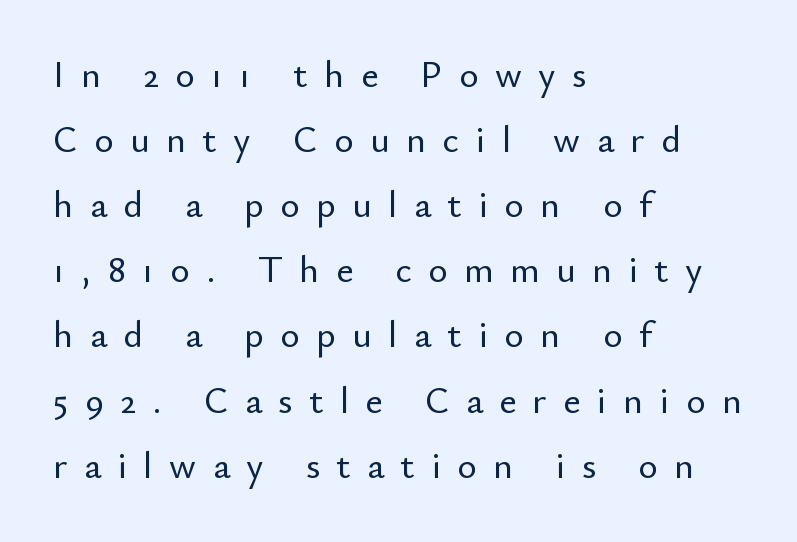
The line texture is sparse and dotted thanks to wide tracking. The area under the type is left untouched. Each letter keeps its own natural width here, so spacing adapts to shape. Nope, no serifs anywhere on these letters.
